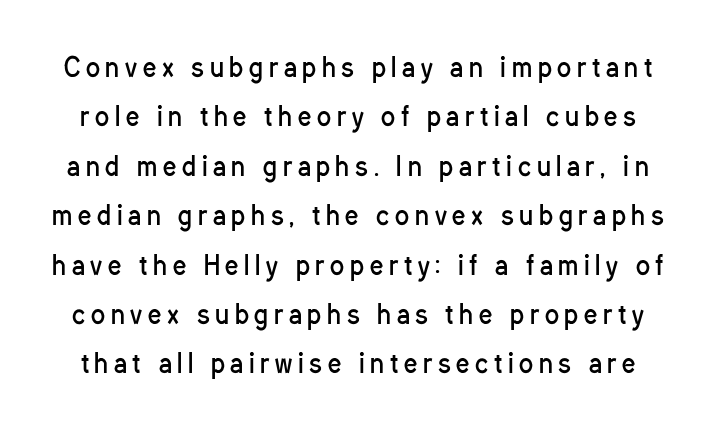
Upright lettering throughout. Spacing between characters has been opened up far beyond the box default. Each row of text sits above clean, open space. A typesetter would call this leading open, well beyond the default. On a weight scale, this lands at 450 or below.
